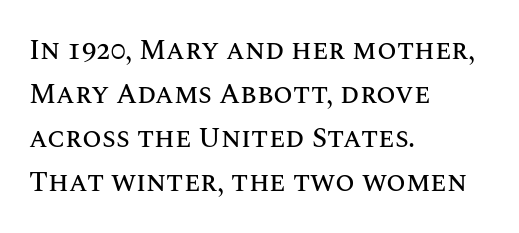
Q: Is the text italic (slanted)? A: No, it is upright.
Q: Is the text underlined? A: No.
Q: How is the paragraph aligned? A: Left-aligned.
Q: Is the spacing between letters normal or unusually wide? A: Normal.
Q: Is the spacing between lines tight, normal or loose? A: Normal.
Q: Width (condensed, normal, or wide)? A: Normal.
Q: Stroke contrast? A: Medium.
Q: x-height? A: Large.
Q: Monospaced? A: No.
